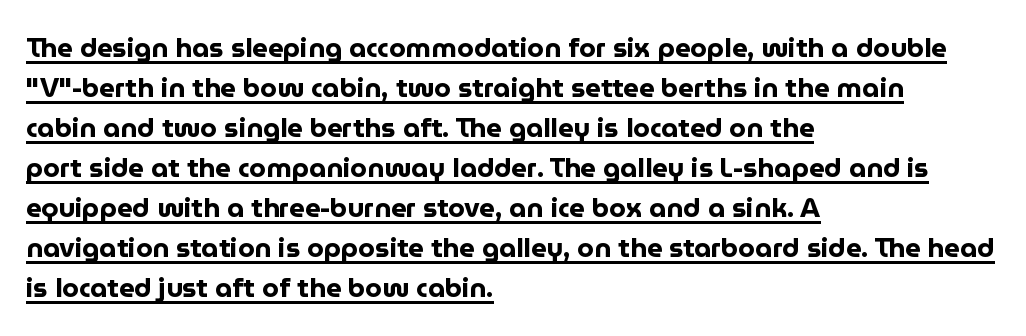
Q: Is the text bold? A: Yes.
Q: Is the text italic (slanted)? A: No, it is upright.
Q: Is the text underlined? A: Yes.
Q: How is the paragraph aligned? A: Left-aligned.
Q: Is the spacing between letters normal or unusually wide? A: Normal.
Q: Is the spacing between lines tight, normal or loose? A: Normal.
